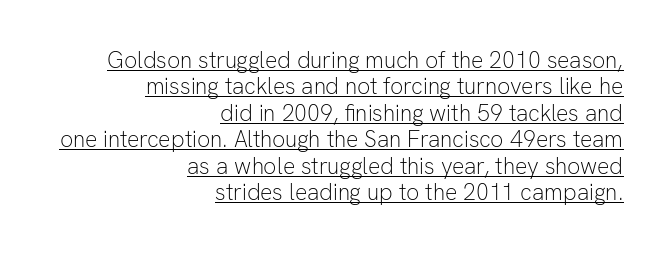
The image shows 23 px text type, upright; set right-aligned, tight line spacing (1.15x), normal letter spacing, underlined.
